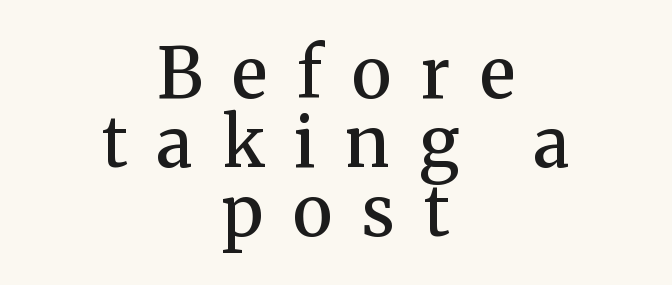
The passage shown is typed in a proportional face where columns would drift. Substantial extra tracking has been applied to these lines. The sample has been set in demibold, a notch under bold. Both edges are ragged and mirror each other, which tells us the setting is centered.
